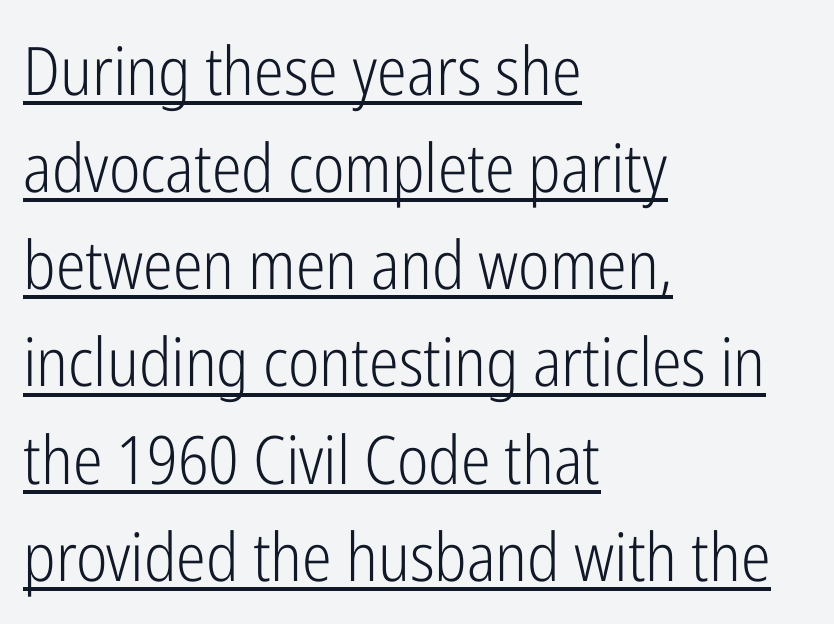
Q: Is the text bold? A: No.
Q: Is the text italic (slanted)? A: No, it is upright.
Q: Is the typeface a serif or a sans-serif typeface? A: Sans-serif.
Q: Is the text underlined? A: Yes.
Q: How is the paragraph aligned? A: Left-aligned.
Q: Is the spacing between letters normal or unusually wide? A: Normal.
Q: Is the spacing between lines tight, normal or loose? A: Normal.
Q: Width (condensed, normal, or wide)? A: Condensed.
Q: Stroke contrast? A: Low.
Q: x-height? A: Medium.
Q: Monospaced? A: No.
